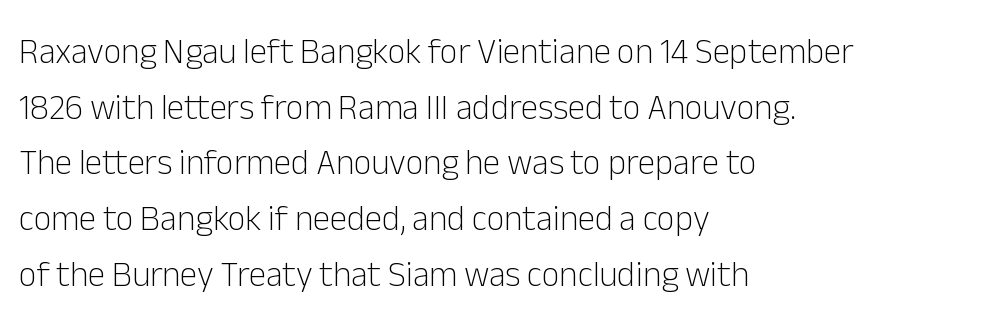
Check under the words: just untouched page. Stroke terminals: plain, sans-serif. Characters follow at the spacing the type designer built in. Stems here are at most as thick as an everyday book face.
